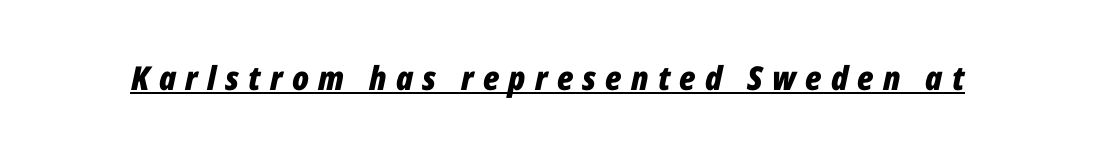
The image shows 33 px bold, condensed type, italic (leaning right); set unusually wide letter spacing (+0.28 em), underlined; low stroke contrast and a medium x-height.
